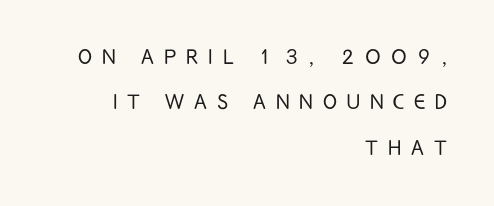
Horizontal alignment here is rightward, an uncommon choice for prose. You could only call the tracking loose — the letters float apart. A quiet, ordinary-to-light weight characterises the typeface. The words here are not underlined. Italic: no, the glyphs are upright roman.
